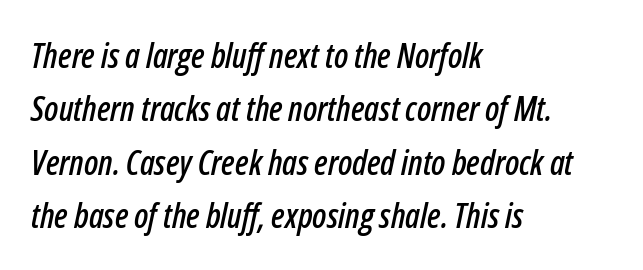
{"italic": "yes", "lean": "right", "slant_degrees": 12, "width": "condensed", "stroke_contrast": "low", "x_height": "medium", "monospaced": "no", "underline": "no", "align": "left", "line_spacing": "normal", "line_spacing_ratio": 1.57, "letter_spacing": "normal", "letter_spacing_em": 0.0, "glyph_px": 34}
